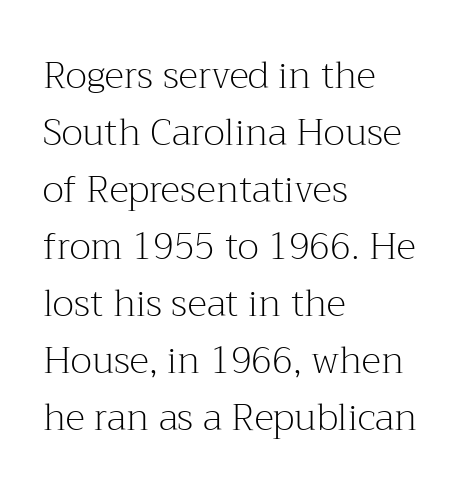
The image shows 37 px light serif type, upright; set left-aligned, normal line spacing (1.54x), normal letter spacing, not underlined; medium stroke contrast and a medium x-height.
